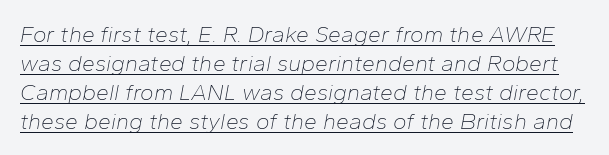
Line spacing here is normal. The weight tops out at a normal text grade. The text carries the slant typical of an italic or oblique font. Is the letter spacing exaggerated? No — it looks like the ordinary default. The sample's only ornament is a line tracing under the words.
